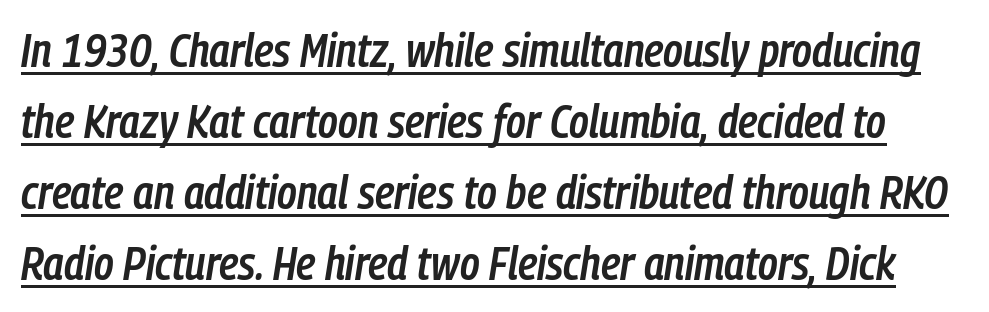
The image shows 47 px semibold, condensed type, italic (leaning right); set normal line spacing (1.51x), normal letter spacing, underlined; low stroke contrast and a medium x-height.
